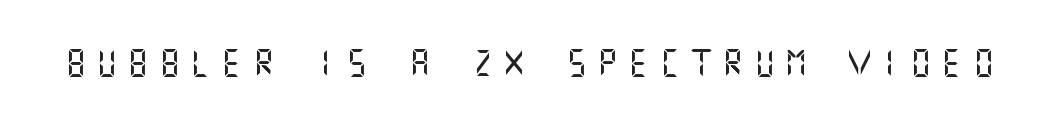
Vertical strokes here are truly vertical. Clear beneath every line of the passage. Does extra space separate the letters? Yes, quite a lot of it.
